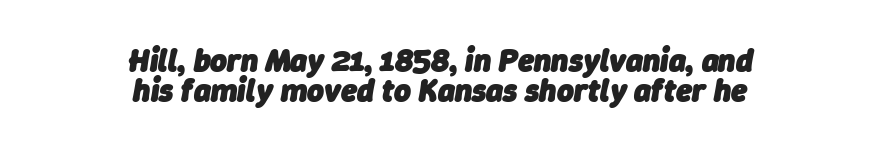
Plain, unruled lines of type. Tracking here is standard; glyphs follow each other at the usual distance. Visually the block forms a symmetrical silhouette, jagged on both flanks. This sample trades vertical openness for compactness between lines.
